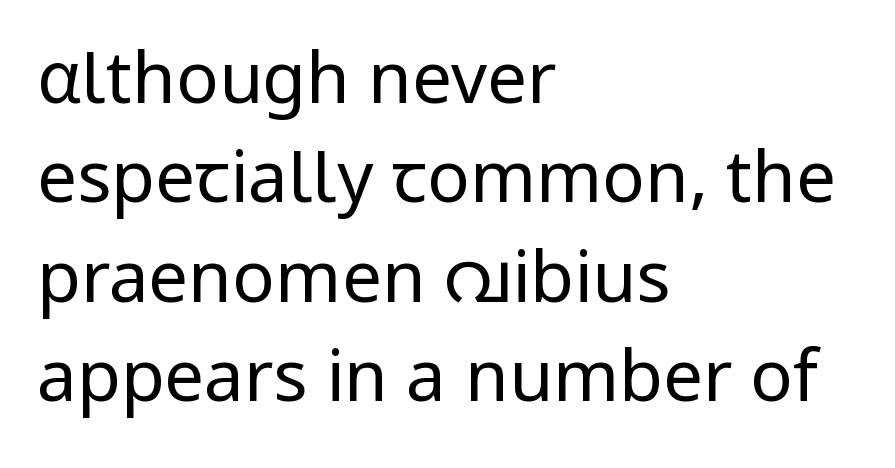
{"serif": "no", "italic": "no", "bold": "no", "weight": "regular", "width": "normal", "stroke_contrast": "low", "x_height": "medium", "monospaced": "no", "underline": "no", "align": "left", "line_spacing": "normal", "line_spacing_ratio": 1.4, "letter_spacing": "normal", "letter_spacing_em": 0.0, "glyph_px": 71}
